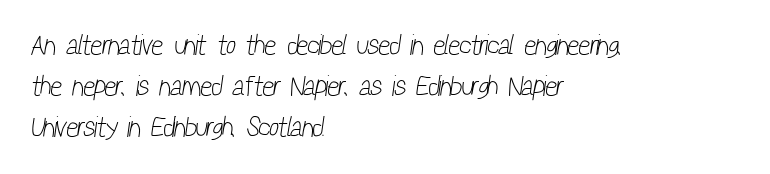
This rendering leaves character spacing at its baseline value. These lines are rendered in a variable-pitch font. Leading matches the norm, producing a regular column. The typesetter chose a ragged-right arrangement here. Nothing sits at the stroke ends, so this counts as sans-serif.
